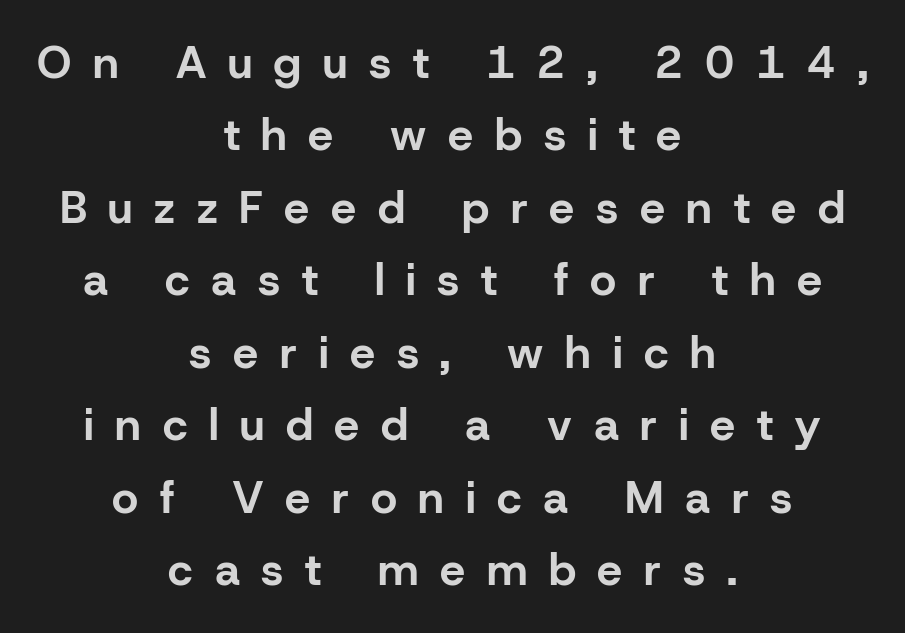
{"serif": "no", "italic": "no", "bold": "yes", "weight": "bold", "width": "normal", "stroke_contrast": "low", "x_height": "medium", "monospaced": "no", "underline": "no", "align": "center", "line_spacing": "normal", "line_spacing_ratio": 1.61, "letter_spacing": "wide", "letter_spacing_em": 0.48, "glyph_px": 45}
